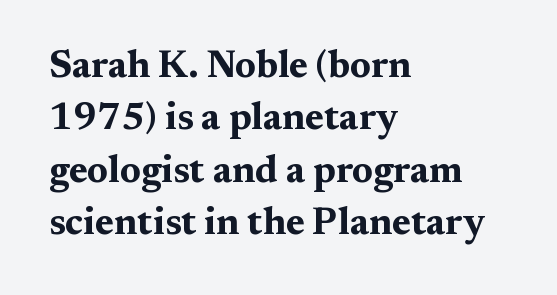
Q: Is the text bold? A: Yes.
Q: Is the text italic (slanted)? A: No, it is upright.
Q: Is the typeface a serif or a sans-serif typeface? A: Serif.
Q: Is the text underlined? A: No.
Q: How is the paragraph aligned? A: Left-aligned.
Q: Is the spacing between letters normal or unusually wide? A: Normal.
Q: Is the spacing between lines tight, normal or loose? A: Normal.
Q: Width (condensed, normal, or wide)? A: Wide.
Q: Stroke contrast? A: Medium.
Q: x-height? A: Medium.
Q: Monospaced? A: No.
